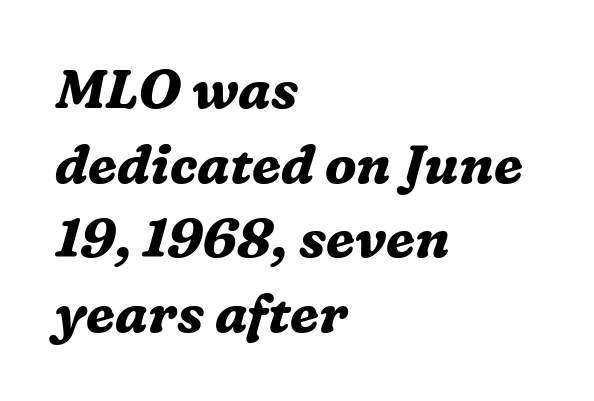
The image shows 54 px bold serif type, italic (leaning right); set left-aligned, normal line spacing (1.38x), normal letter spacing, not underlined; medium stroke contrast and a medium x-height.
